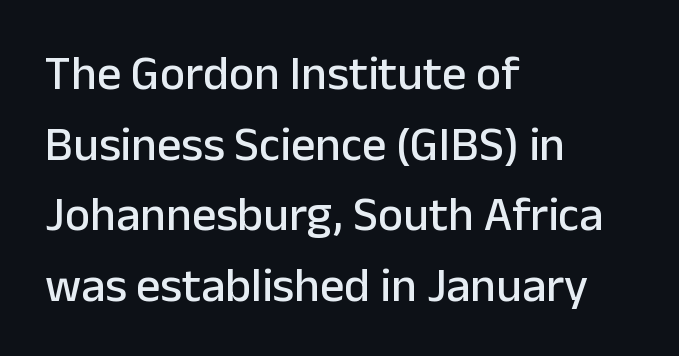
The specimen omits any rule beneath the text block's lines. Visually the block forms a straight wall on the left and a jagged coastline on the right. Do the letters lean? They stand straight. The gaps between neighbouring characters are ordinary and unremarkable. These lines are rendered in a variable-pitch font. Compared with typical paragraphs, the rows here are spaced about the same.
